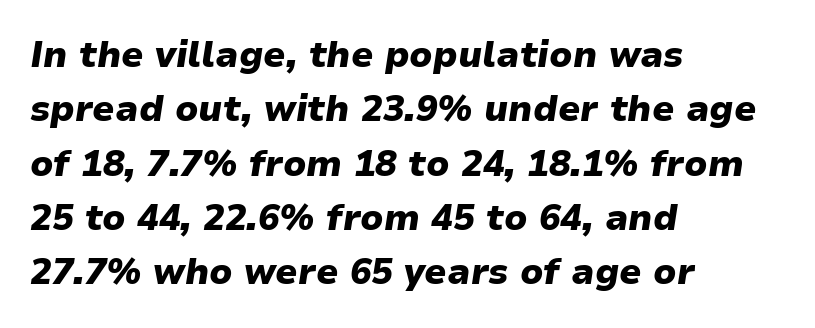
Glyph-to-glyph distance matches everyday printed text. Normally led — the rows are evenly, conventionally spaced. These lines stack with their left ends in a neat column. You'd pick this weight for a headline — it's a proper bold.
